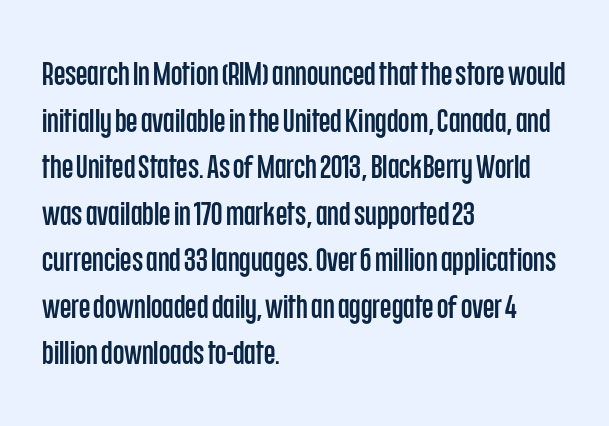
Q: Is the text italic (slanted)? A: No, it is upright.
Q: Is the typeface a serif or a sans-serif typeface? A: Sans-serif.
Q: Is the text underlined? A: No.
Q: How is the paragraph aligned? A: Left-aligned.
Q: Is the spacing between letters normal or unusually wide? A: Normal.
Q: Is the spacing between lines tight, normal or loose? A: Normal.
Q: Width (condensed, normal, or wide)? A: Condensed.
Q: Stroke contrast? A: Low.
Q: x-height? A: Large.
Q: Monospaced? A: No.
